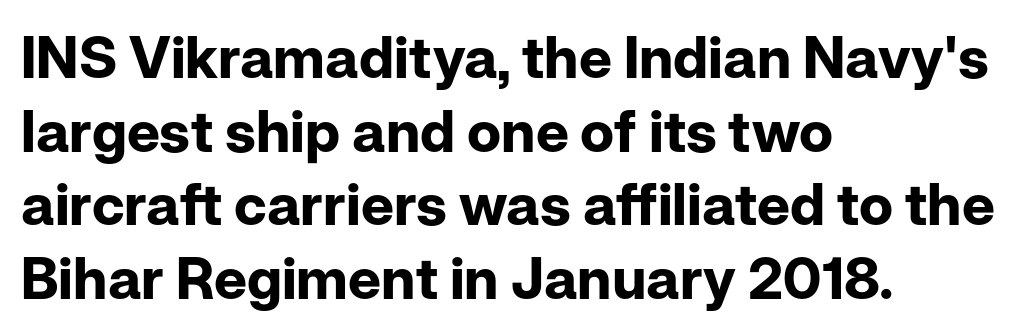
The image shows 58 px bold sans-serif type, upright; set left-aligned, normal line spacing (1.27x), normal letter spacing, not underlined; low stroke contrast and a medium x-height.
